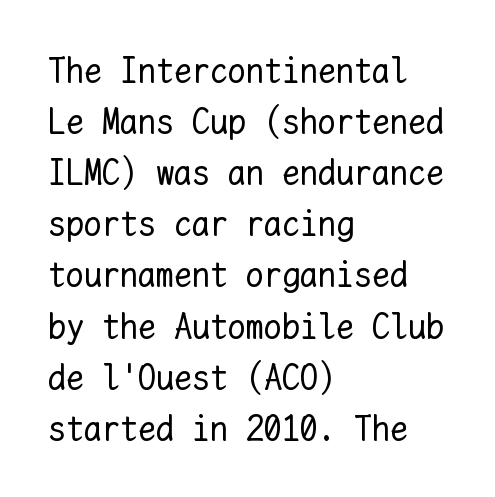
{"italic": "no", "bold": "no", "weight": "regular", "width": "normal", "stroke_contrast": "low", "x_height": "medium", "monospaced": "yes", "underline": "no", "align": "left", "line_spacing": "normal", "line_spacing_ratio": 1.42, "letter_spacing": "normal", "letter_spacing_em": 0.0, "glyph_px": 36}
